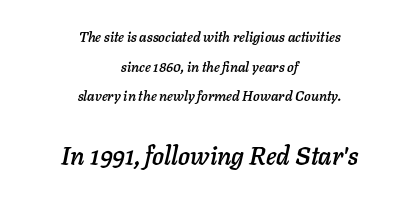
{"italic": "yes", "lean": "right", "slant_degrees": 11, "underline": "no", "align": "center", "line_spacing": "loose", "line_spacing_ratio": 2.11, "letter_spacing": "normal", "letter_spacing_em": 0.0, "larger_block": "second", "size_ratio": 1.79, "glyph_px": 25}
